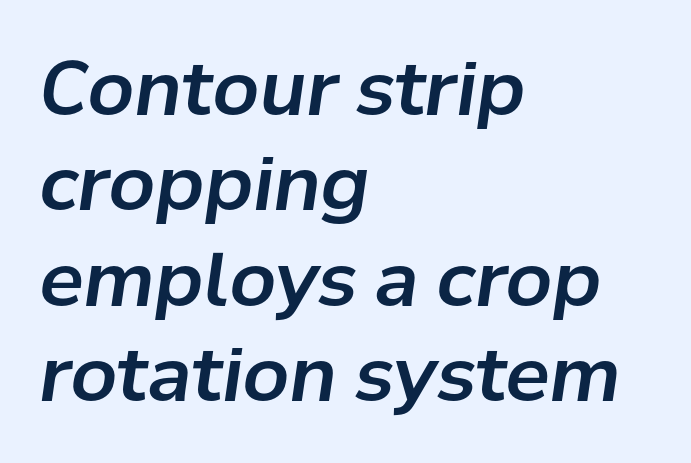
{"italic": "yes", "lean": "right", "slant_degrees": 8, "width": "normal", "stroke_contrast": "low", "x_height": "medium", "monospaced": "no", "underline": "no", "align": "left", "line_spacing": "normal", "line_spacing_ratio": 1.29, "letter_spacing": "normal", "letter_spacing_em": 0.0, "glyph_px": 74}
